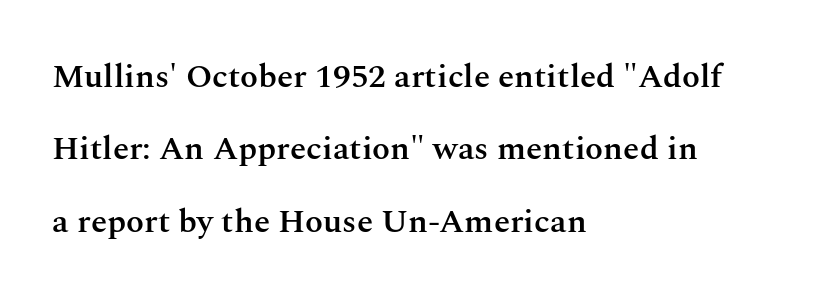
Which margin do the lines hug? The left one — the right edge is uneven. Just letters on the line, the space beneath them empty. Character widths vary here, with narrow letters taking less room than wide ones. The rendering shows small feet on the letterforms — a serif design. Nothing unusual about the tracking: characters are spaced as the font intends. Quick note: not italic, upright.
